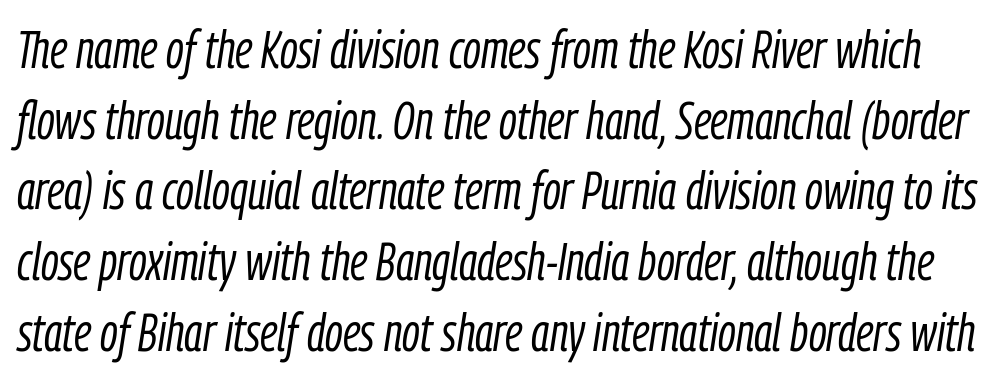
{"italic": "yes", "lean": "right", "slant_degrees": 9, "bold": "no", "weight": "light", "width": "condensed", "stroke_contrast": "low", "x_height": "medium", "monospaced": "no", "underline": "no", "line_spacing": "normal", "line_spacing_ratio": 1.36, "letter_spacing": "normal", "letter_spacing_em": 0.0, "glyph_px": 52}
